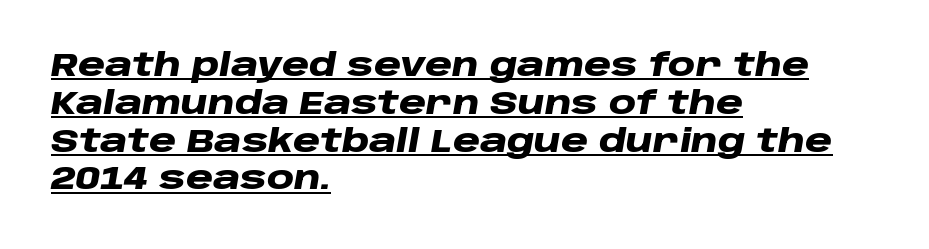
Short note: letters normally spaced. Slanted lettering throughout. These lines are rendered in a variable-pitch font. Weight: bold. The lines are quadded left.
